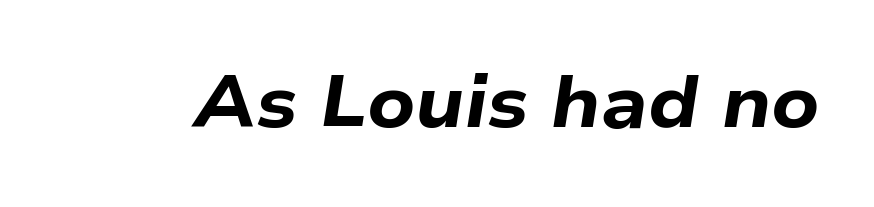
The image shows 72 px bold, wide type, italic (leaning right); set normal letter spacing, not underlined; low stroke contrast and a medium x-height.
